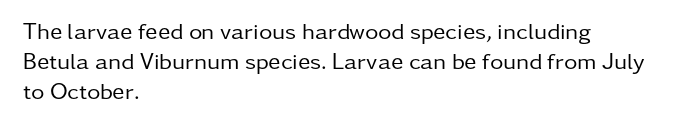
{"italic": "no", "bold": "no", "underline": "no", "align": "left", "line_spacing": "normal", "line_spacing_ratio": 1.3, "letter_spacing": "normal", "letter_spacing_em": 0.0, "glyph_px": 23}
